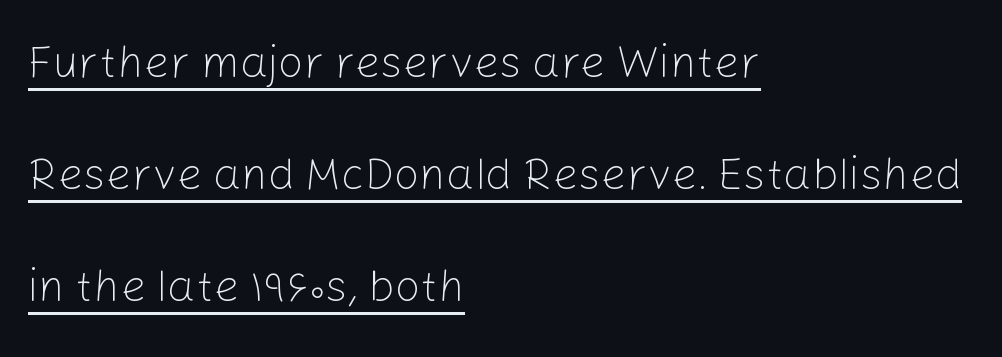
{"serif": "no", "italic": "no", "bold": "no", "weight": "light", "width": "normal", "stroke_contrast": "low", "x_height": "medium", "monospaced": "no", "underline": "yes", "align": "left", "line_spacing": "loose", "line_spacing_ratio": 2.49, "letter_spacing": "normal", "letter_spacing_em": 0.0, "glyph_px": 45}
